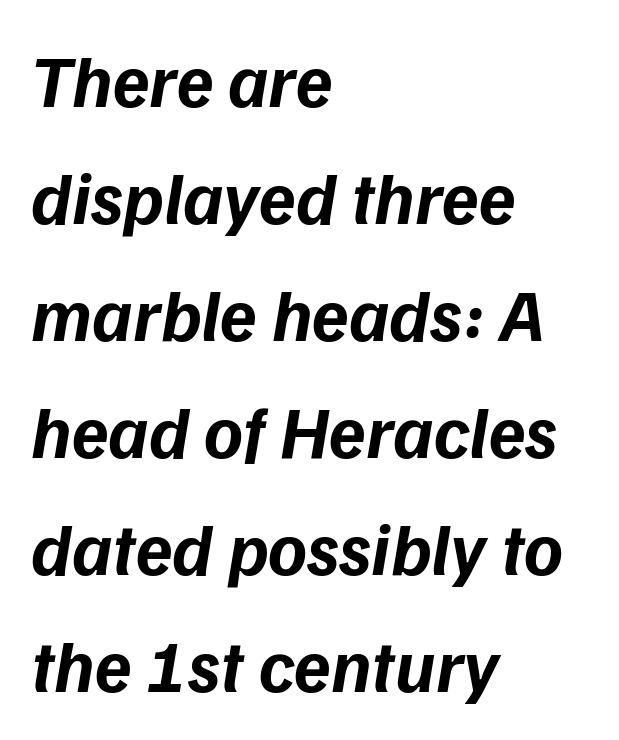
Q: Is the text bold? A: Yes.
Q: Is the typeface a serif or a sans-serif typeface? A: Sans-serif.
Q: Is the text underlined? A: No.
Q: How is the paragraph aligned? A: Left-aligned.
Q: Is the spacing between letters normal or unusually wide? A: Normal.
Q: Is the spacing between lines tight, normal or loose? A: Normal.
Q: Width (condensed, normal, or wide)? A: Normal.
Q: Stroke contrast? A: Low.
Q: x-height? A: Medium.
Q: Monospaced? A: No.
